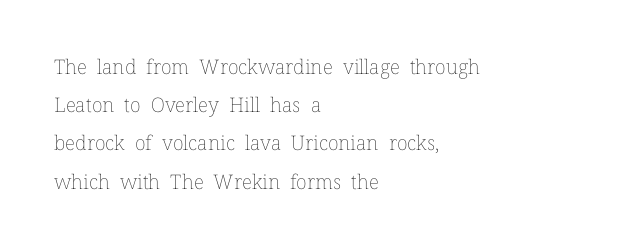
The image shows 20 px text type, upright; set left-aligned, loose line spacing (1.91x), normal letter spacing, not underlined.
